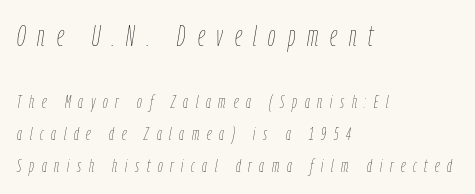
The image shows 29 px thin, condensed type, italic (leaning right); set left-aligned, normal line spacing (1.68x), unusually wide letter spacing (+0.41 em), not underlined; the first (top) block is 1.53x larger; low stroke contrast and a medium x-height.
